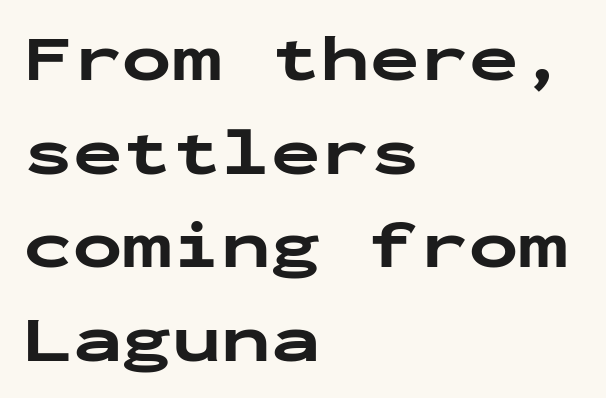
Q: Is the text bold? A: Yes.
Q: Is the text italic (slanted)? A: No, it is upright.
Q: Is the typeface a serif or a sans-serif typeface? A: Sans-serif.
Q: Is the text underlined? A: No.
Q: How is the paragraph aligned? A: Left-aligned.
Q: Is the spacing between letters normal or unusually wide? A: Normal.
Q: Is the spacing between lines tight, normal or loose? A: Normal.
Q: Width (condensed, normal, or wide)? A: Wide.
Q: Stroke contrast? A: Low.
Q: x-height? A: Medium.
Q: Monospaced? A: Yes.
